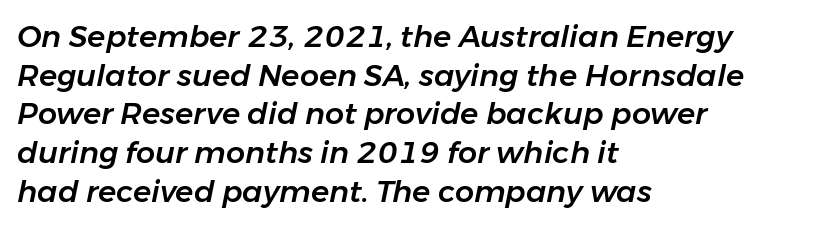
The paragraph shown leans on its left margin. Slant detected: the letters are inclined. Interline gaps are of average width in this sample. The space directly below the letters is spotless. Letter spacing: default.
